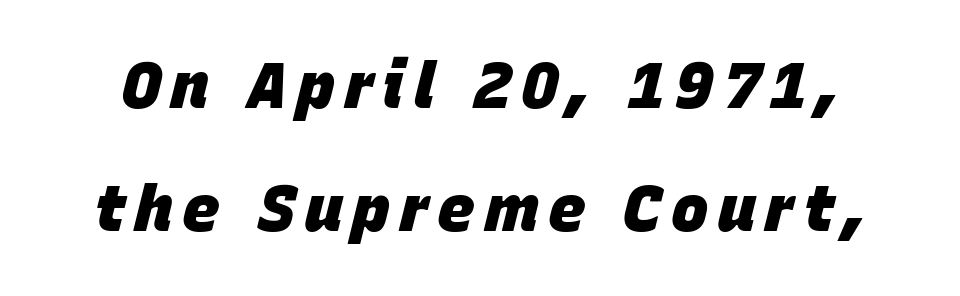
The image shows 63 px heavy type, italic (leaning right); set loose line spacing (1.96x), not underlined; low stroke contrast and a large x-height.
